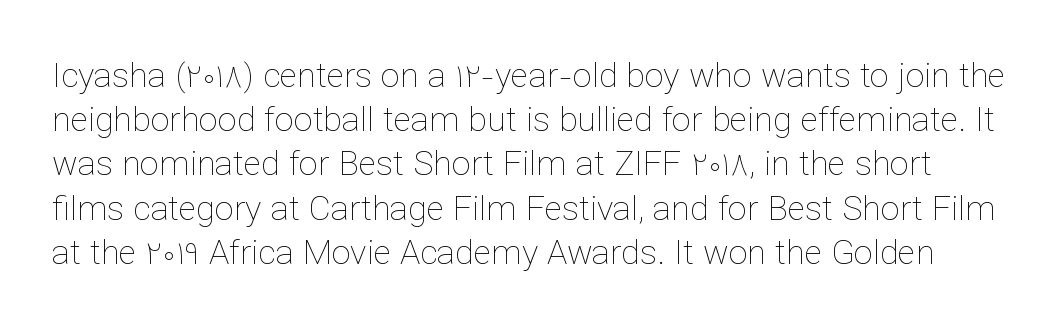
The image shows 34 px thin type, upright; set normal line spacing (1.3x), normal letter spacing, not underlined; low stroke contrast and a medium x-height.
